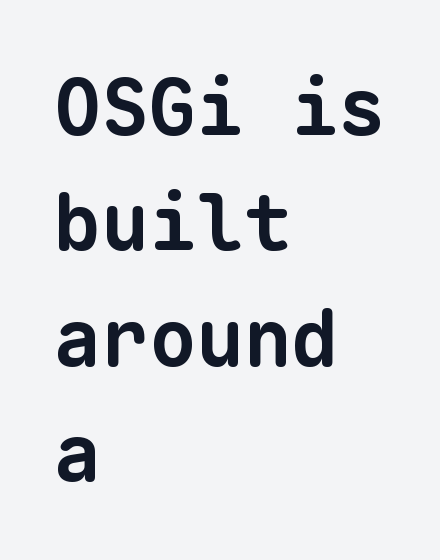
Q: Is the text bold? A: Yes.
Q: Is the typeface a serif or a sans-serif typeface? A: Sans-serif.
Q: Is the text underlined? A: No.
Q: How is the paragraph aligned? A: Left-aligned.
Q: Is the spacing between letters normal or unusually wide? A: Normal.
Q: Is the spacing between lines tight, normal or loose? A: Normal.
Q: Width (condensed, normal, or wide)? A: Normal.
Q: Stroke contrast? A: Low.
Q: x-height? A: Medium.
Q: Monospaced? A: Yes.
